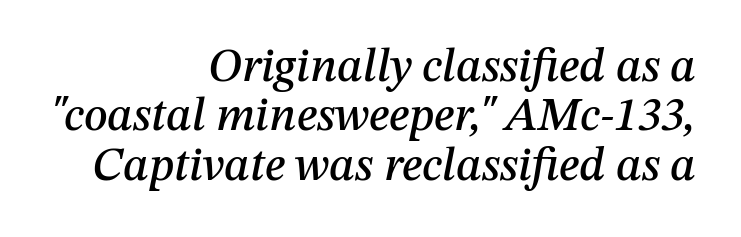
Vertical spacing — tight. Compared with a flush-left layout, this one pins lines to the opposite, right side. No extra tracking has been applied to these lines. A clean baseline with only descenders dipping below it. The passage shown is typed in a proportional face where columns would drift.
